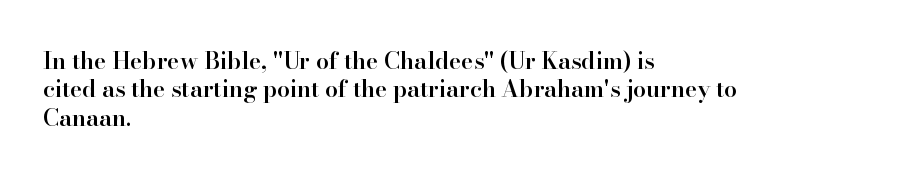
{"italic": "no", "bold": "semi", "underline": "no", "align": "left", "line_spacing_ratio": 1.23, "letter_spacing": "normal", "letter_spacing_em": 0.0, "glyph_px": 23}
